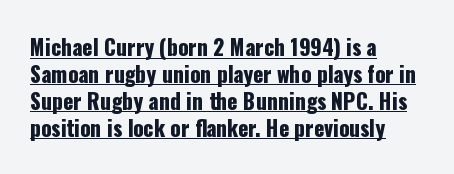
The image shows 21 px text type, upright; set left-aligned, normal line spacing (1.28x), normal letter spacing, underlined.
